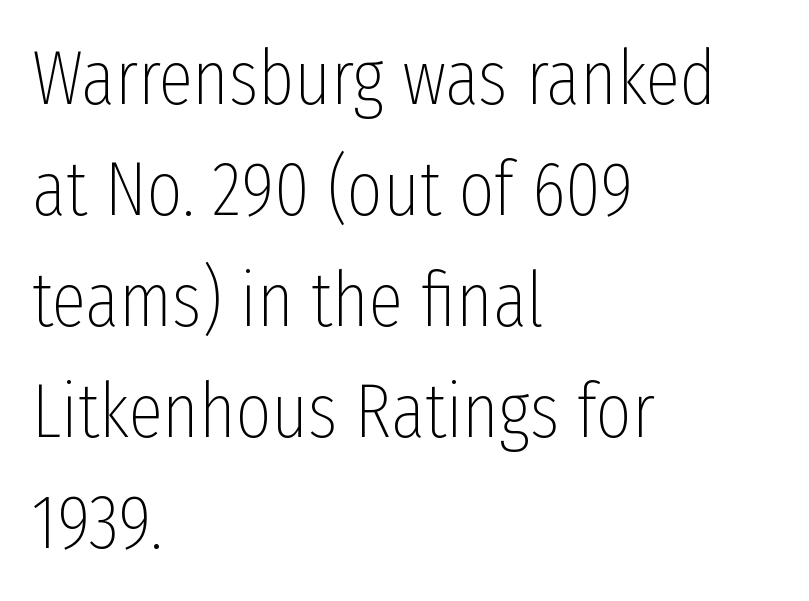
{"serif": "no", "italic": "no", "bold": "no", "weight": "thin", "width": "condensed", "stroke_contrast": "low", "x_height": "medium", "monospaced": "no", "underline": "no", "align": "left", "line_spacing": "normal", "line_spacing_ratio": 1.44, "letter_spacing": "normal", "letter_spacing_em": 0.0, "glyph_px": 77}
